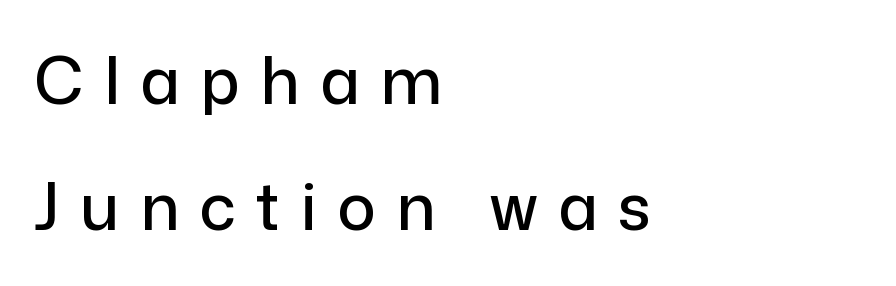
Substantial extra tracking has been applied to these lines. This is roman type, the default non-slanted kind. The characters display no serif detailing; their extremities are plain. A bare baseline throughout the passage. You could not count columns in this text — the font is proportionally spaced. Loosely led — the rows are spread out.
